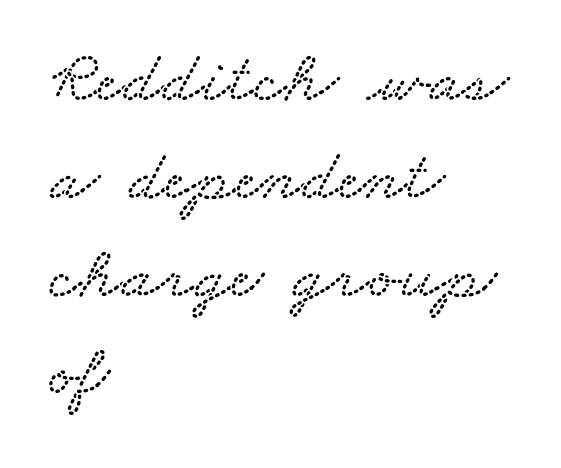
Short and long lines alike share a common starting point at left. A typesetter would call this zero additional tracking. Letters rest on an invisible, unmarked baseline. The rendering uses a moderate line-height, typical for paragraphs. Proportional: the letters do not fall into vertical columns.
